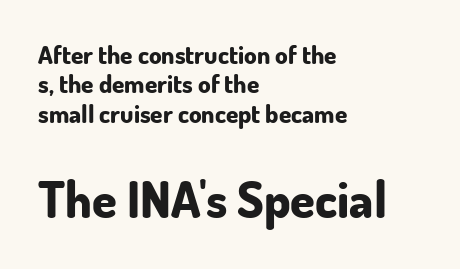
{"serif": "no", "italic": "no", "bold": "yes", "weight": "bold", "width": "normal", "stroke_contrast": "low", "x_height": "small", "monospaced": "no", "underline": "no", "align": "left", "line_spacing_ratio": 1.18, "letter_spacing": "normal", "letter_spacing_em": 0.0, "larger_block": "second", "size_ratio": 2.0, "glyph_px": 50}
